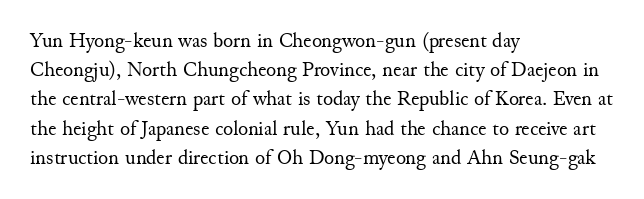
Q: Is the text bold? A: No.
Q: Is the text italic (slanted)? A: No, it is upright.
Q: Is the text underlined? A: No.
Q: How is the paragraph aligned? A: Left-aligned.
Q: Is the spacing between letters normal or unusually wide? A: Normal.
Q: Is the spacing between lines tight, normal or loose? A: Normal.
